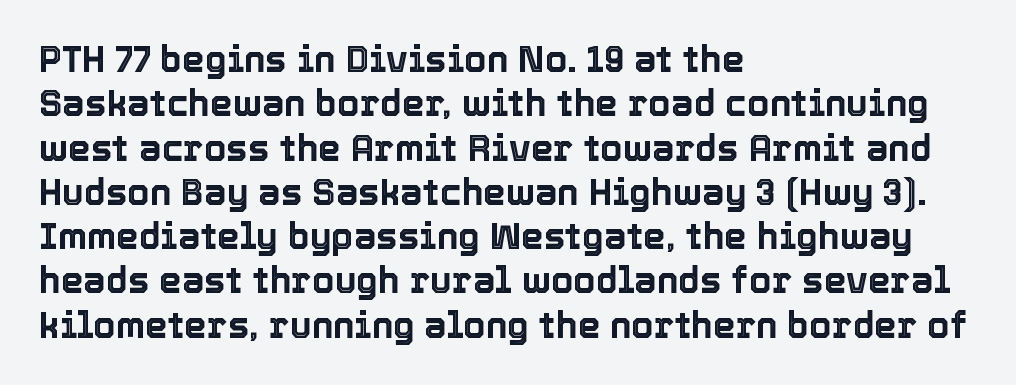
Q: Is the text italic (slanted)? A: No, it is upright.
Q: Is the text underlined? A: No.
Q: How is the paragraph aligned? A: Left-aligned.
Q: Is the spacing between letters normal or unusually wide? A: Normal.
Q: Width (condensed, normal, or wide)? A: Normal.
Q: x-height? A: Medium.
Q: Monospaced? A: No.
